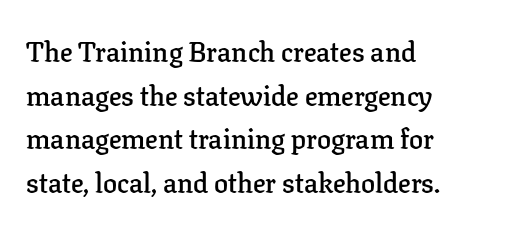
{"serif": "yes", "italic": "no", "bold": "semi", "weight": "semibold", "width": "normal", "stroke_contrast": "low", "x_height": "medium", "monospaced": "no", "underline": "no", "align": "left", "line_spacing": "normal", "line_spacing_ratio": 1.56, "letter_spacing": "normal", "letter_spacing_em": 0.0, "glyph_px": 28}
